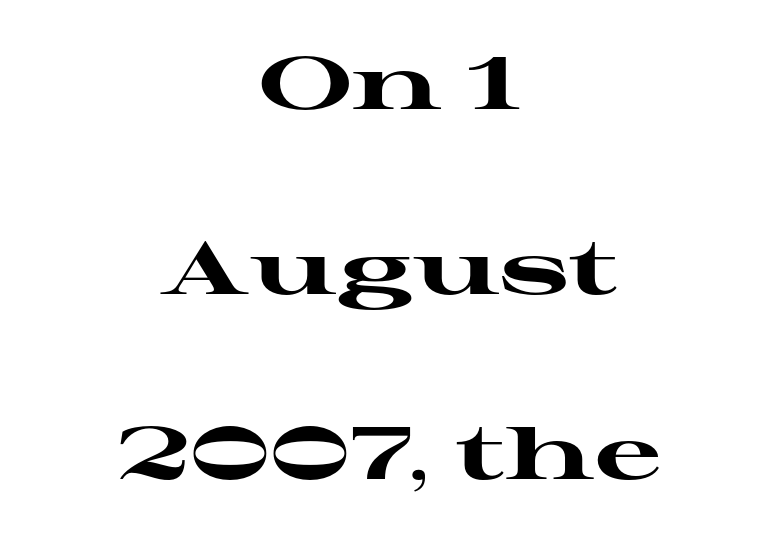
Students, this is bold: see how much ink each stroke carries. Interline gaps are noticeably wide in this sample. The letterforms sit shoulder to shoulder at normal distance. Does the type have serifs? Yes, each stem ends in a small foot. This is roman type, the default non-slanted kind.
